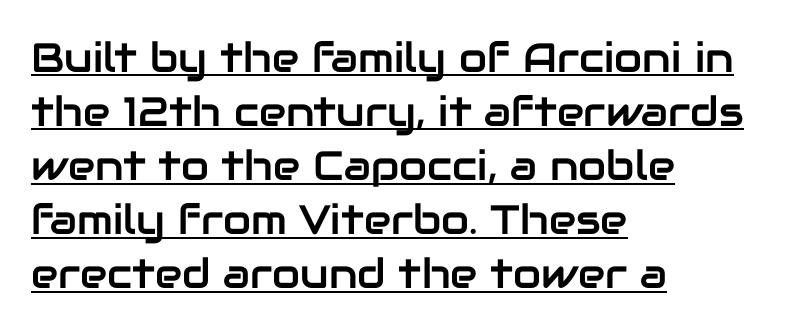
The passage shown is typeset with a sans-serif family. The rendering uses a moderate line-height, typical for paragraphs. A rule runs beneath these lines of type. The ragged edge is on the right, which tells us the setting is flush left. Characters follow at the spacing the type designer built in.
